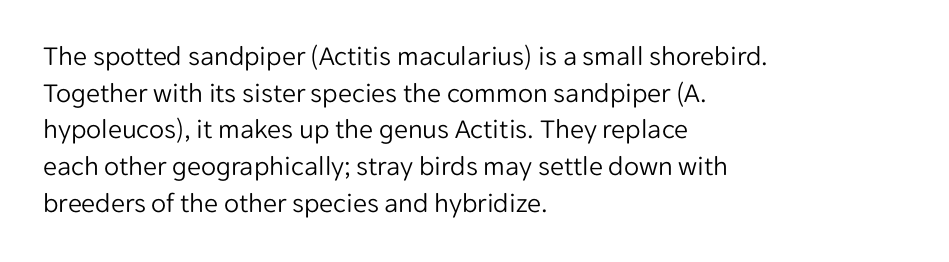
Nothing sits at the stroke ends, so this counts as sans-serif. Do the characters align in a grid? No, the font is proportional. Between one letter and the next there's only the usual sliver of space. Rendered with straight, roman letterforms. Glance below the letters and you will spot only blank space. Is this a heavy cut? Hardly; it is regular or lighter.
